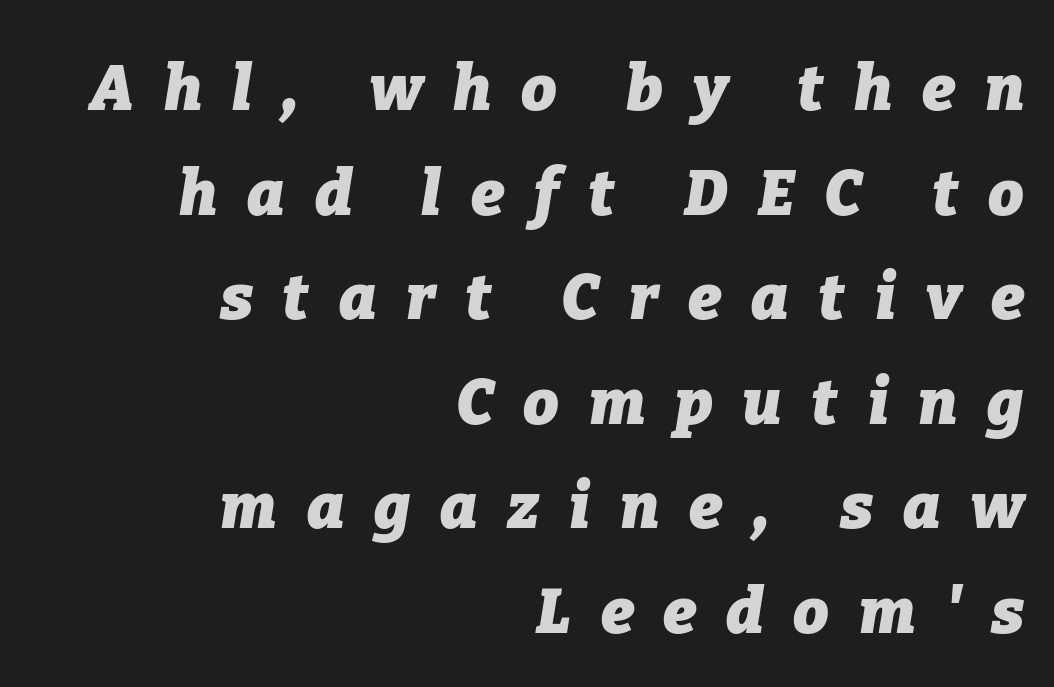
Q: Is the text bold? A: Yes.
Q: Is the text italic (slanted)? A: Yes, it leans right by about 9 degrees.
Q: Is the text underlined? A: No.
Q: How is the paragraph aligned? A: Right-aligned.
Q: Is the spacing between letters normal or unusually wide? A: Unusually wide.
Q: Is the spacing between lines tight, normal or loose? A: Normal.
Q: Width (condensed, normal, or wide)? A: Normal.
Q: Stroke contrast? A: Low.
Q: x-height? A: Medium.
Q: Monospaced? A: No.
